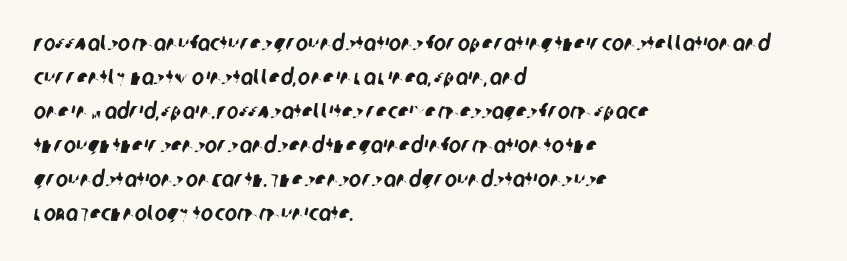
{"underline": "no", "align": "left", "line_spacing": "normal", "line_spacing_ratio": 1.48, "letter_spacing": "normal", "letter_spacing_em": 0.0, "glyph_px": 23}
